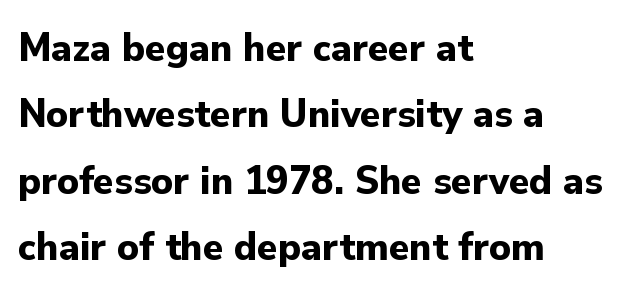
{"serif": "no", "italic": "no", "bold": "yes", "weight": "bold", "width": "normal", "stroke_contrast": "low", "x_height": "small", "monospaced": "no", "underline": "no", "align": "left", "line_spacing": "normal", "line_spacing_ratio": 1.58, "letter_spacing": "normal", "letter_spacing_em": 0.0, "glyph_px": 42}
